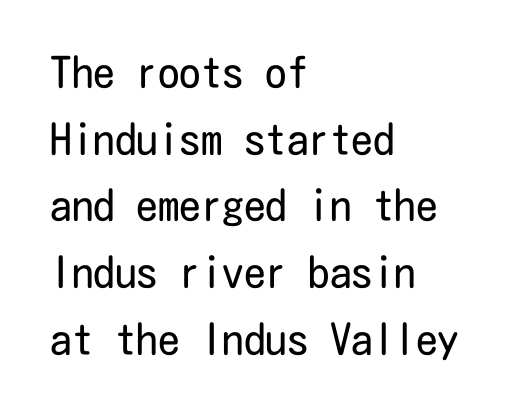
{"serif": "no", "italic": "no", "bold": "no", "weight": "regular", "width": "condensed", "stroke_contrast": "low", "x_height": "medium", "underline": "no", "align": "left", "line_spacing": "normal", "line_spacing_ratio": 1.55, "letter_spacing": "normal", "letter_spacing_em": 0.0, "glyph_px": 43}
